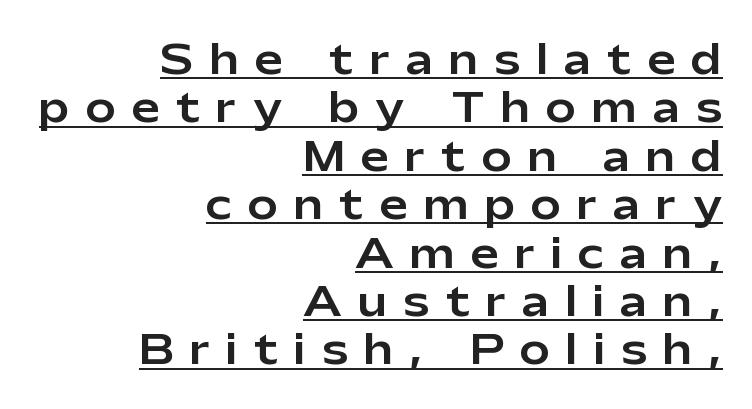
Q: Is the text italic (slanted)? A: No, it is upright.
Q: Is the typeface a serif or a sans-serif typeface? A: Sans-serif.
Q: Is the text underlined? A: Yes.
Q: How is the paragraph aligned? A: Right-aligned.
Q: Is the spacing between letters normal or unusually wide? A: Unusually wide.
Q: Width (condensed, normal, or wide)? A: Normal.
Q: Stroke contrast? A: Low.
Q: x-height? A: Medium.
Q: Monospaced? A: No.
